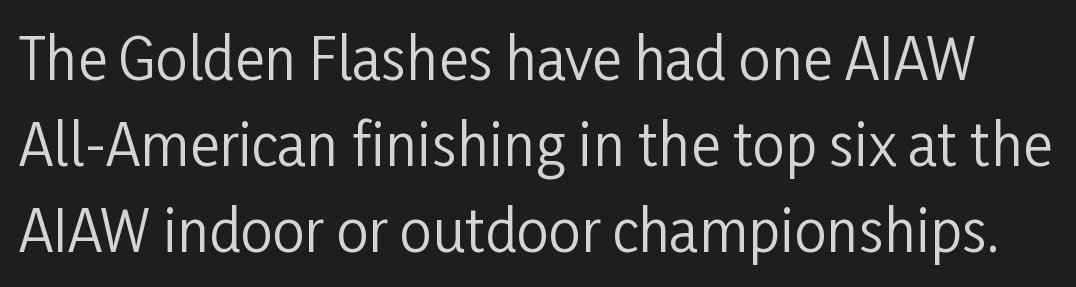
The image shows 57 px regular-weight, condensed sans-serif type, upright; set normal line spacing (1.51x), normal letter spacing, not underlined; low stroke contrast and a medium x-height.
